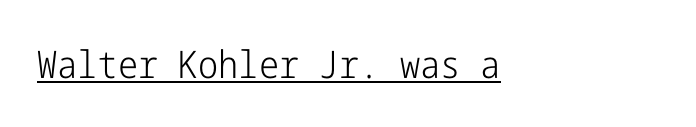
Q: Is the text bold? A: No.
Q: Is the text italic (slanted)? A: No, it is upright.
Q: Is the typeface a serif or a sans-serif typeface? A: Sans-serif.
Q: Is the text underlined? A: Yes.
Q: How is the paragraph aligned? A: Left-aligned.
Q: Is the spacing between letters normal or unusually wide? A: Normal.
Q: Width (condensed, normal, or wide)? A: Condensed.
Q: Stroke contrast? A: Low.
Q: x-height? A: Medium.
